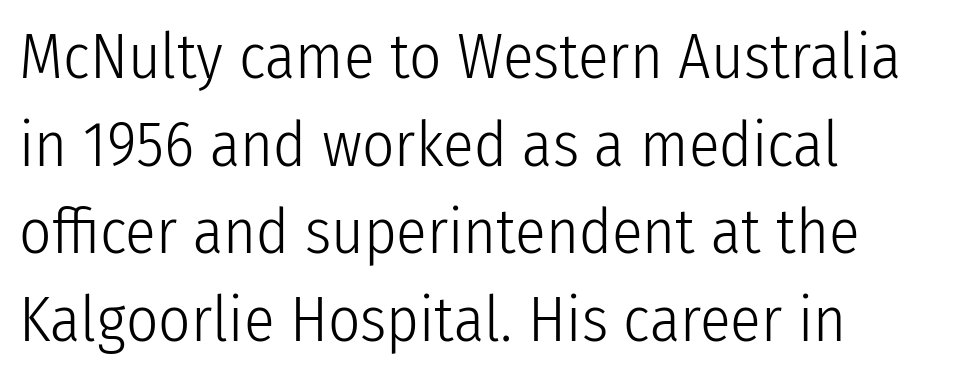
The rendering uses natural spacing where letterforms have individual widths. You can tell it's not italic because the verticals are truly vertical. The face looks like a standard text weight, possibly lighter. The characters display no serif detailing; their extremities are plain. Words float on clear page, feet unadorned. The space between consecutive lines is moderate.
